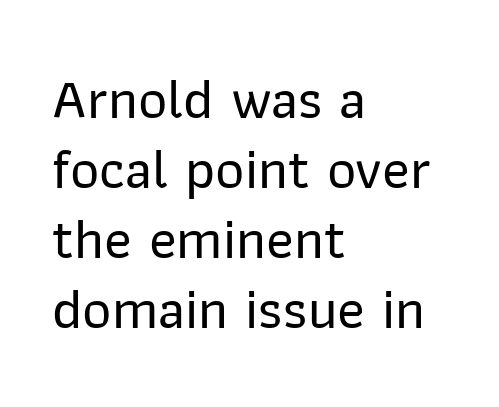
{"serif": "no", "italic": "no", "width": "normal", "stroke_contrast": "low", "x_height": "medium", "monospaced": "no", "underline": "no", "align": "left", "line_spacing_ratio": 1.23, "letter_spacing": "normal", "letter_spacing_em": 0.0, "glyph_px": 57}
